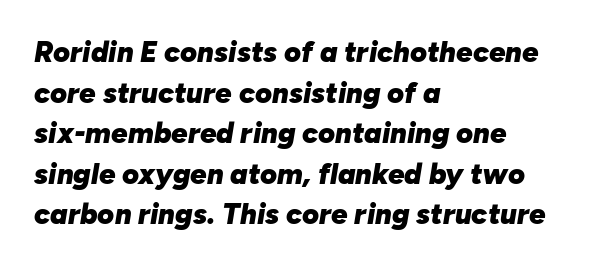
Q: Is the text bold? A: Yes.
Q: Is the text italic (slanted)? A: Yes, it leans right by about 10 degrees.
Q: Is the text underlined? A: No.
Q: How is the paragraph aligned? A: Left-aligned.
Q: Is the spacing between letters normal or unusually wide? A: Normal.
Q: Is the spacing between lines tight, normal or loose? A: Normal.
Q: Width (condensed, normal, or wide)? A: Normal.
Q: Stroke contrast? A: Low.
Q: x-height? A: Medium.
Q: Monospaced? A: No.
